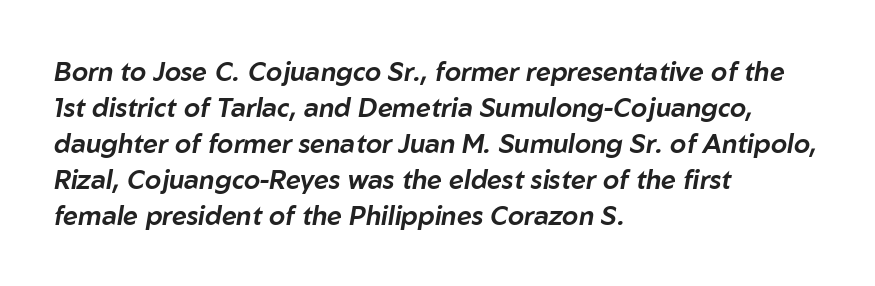
Left-aligned paragraph, ragged on the right. Honestly, the letter spacing is just normal — you wouldn't notice it. If you measured baseline to baseline, you'd find a middling distance. The foot of each line stays bare and open. Italic: yes, the glyphs are oblique.
